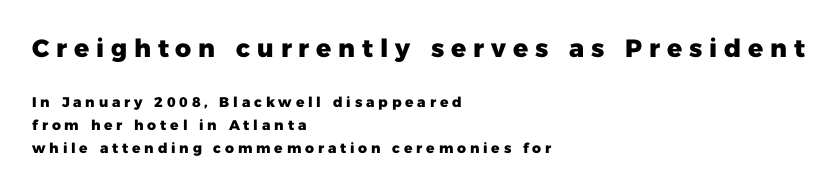
Bare-footed words on every line. A dark, heavy texture on the line: the type is bold. Successive baselines arrive at the customary interval. This is roman type, the default non-slanted kind.
